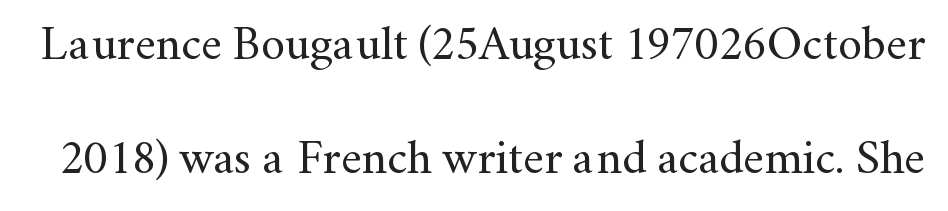
The image shows 48 px regular-weight serif type, upright; set loose line spacing (2.38x), normal letter spacing, not underlined; medium stroke contrast and a small x-height.
